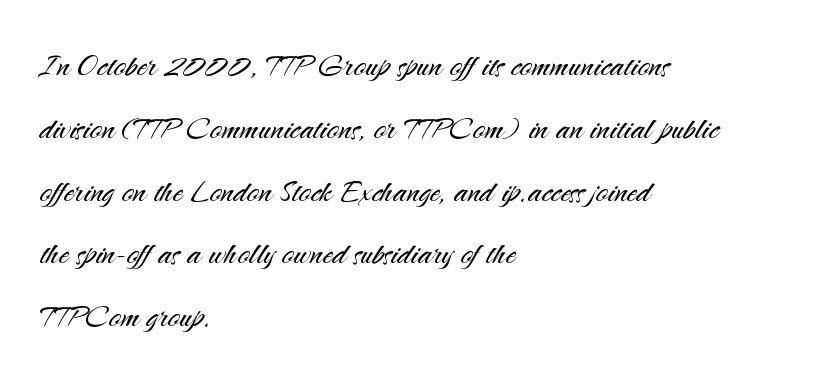
The image shows 40 px light sans-serif type; set left-aligned, normal line spacing (1.57x), normal letter spacing, not underlined; medium stroke contrast and a small x-height.
